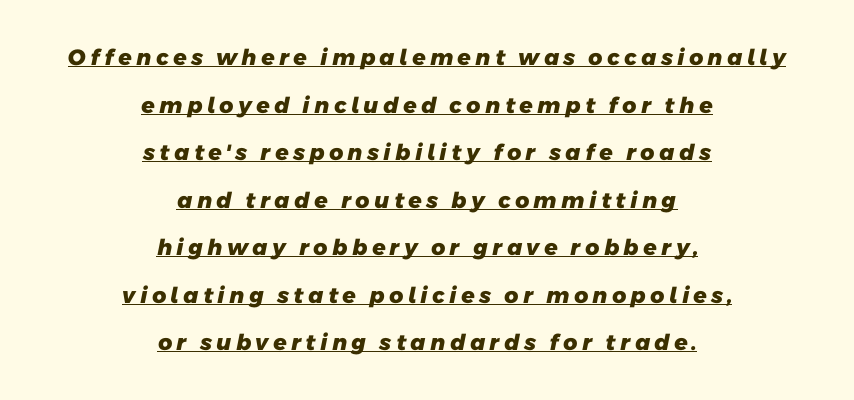
Q: Is the text bold? A: Yes.
Q: Is the text underlined? A: Yes.
Q: How is the paragraph aligned? A: Centered.
Q: Is the spacing between lines tight, normal or loose? A: Loose.
